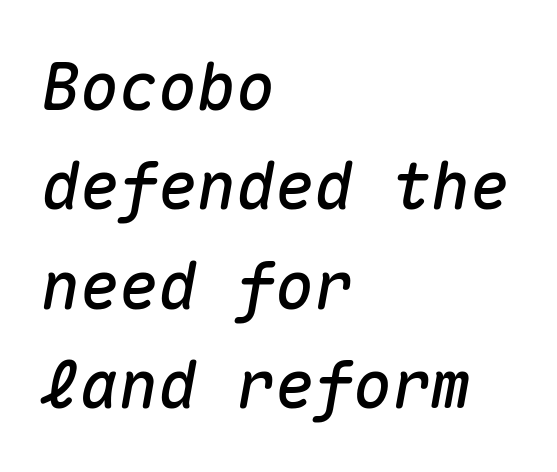
The image shows 65 px text type, italic (leaning right), monospaced; set left-aligned, normal line spacing (1.53x), normal letter spacing, not underlined; medium stroke contrast and a medium x-height.
